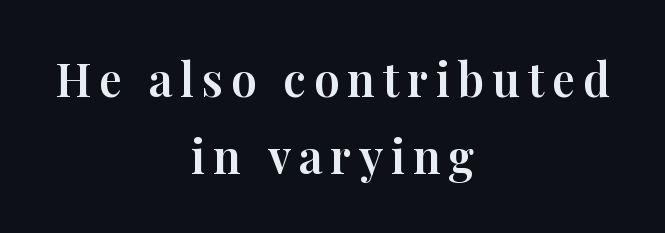
{"serif": "yes", "italic": "no", "width": "normal", "stroke_contrast": "high", "x_height": "medium", "monospaced": "no", "underline": "no", "align": "center", "line_spacing": "normal", "line_spacing_ratio": 1.67, "glyph_px": 46}
